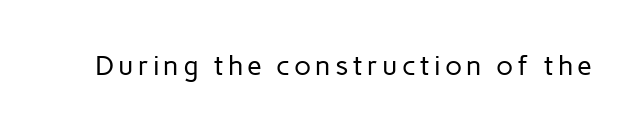
Q: Is the text bold? A: No.
Q: Is the text italic (slanted)? A: No, it is upright.
Q: Is the text underlined? A: No.
